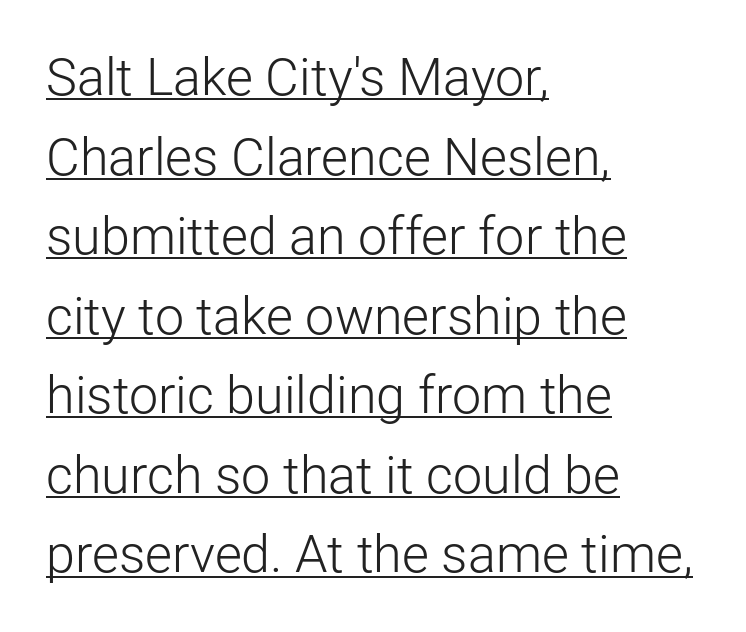
Looks like regular typesetting: each glyph gets only the width it needs. Left-aligned paragraph, ragged on the right. Underlining? Definitely there. Italic: no, the glyphs are upright roman. The letterforms sit at book weight or below.
